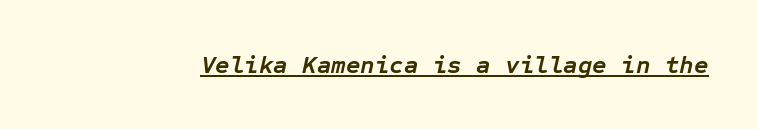
The text carries the slant typical of an italic or oblique font. Notice how thick the strokes are: this is what a full bold looks like. Observe the ordinary spacing: letters are neighbours, not strangers. Descenders here cross a horizontal rule under the line.
